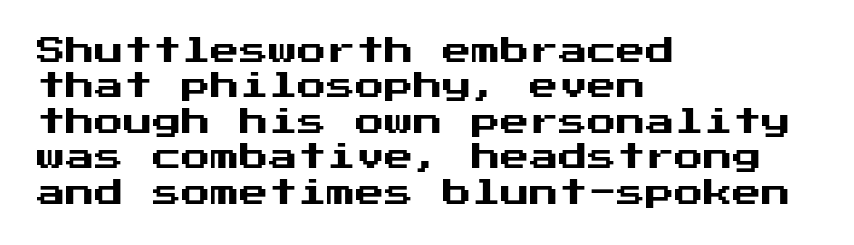
Italic? Not at all — the glyphs are vertical. Quick note: underline off. Observe the ordinary spacing: letters are neighbours, not strangers. These lines are set flush left with a ragged right edge. Grotesque or geometric, the face here clearly has no serifs.
